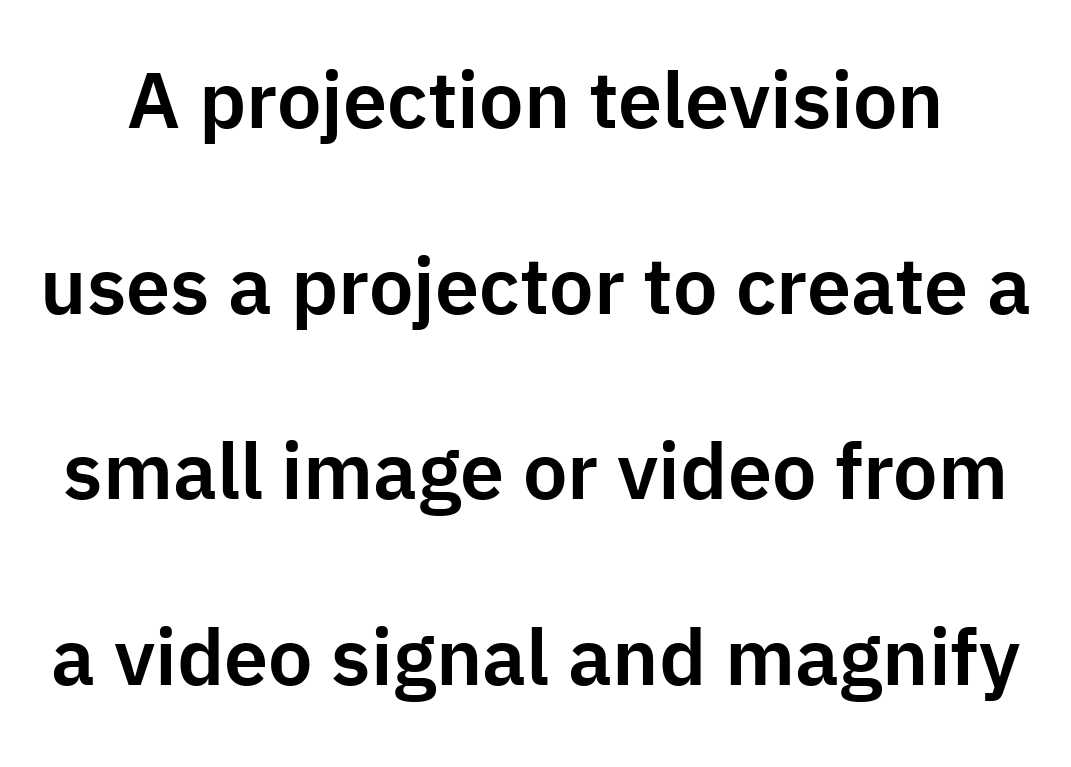
Q: Is the text italic (slanted)? A: No, it is upright.
Q: Is the typeface a serif or a sans-serif typeface? A: Sans-serif.
Q: Is the text underlined? A: No.
Q: Is the spacing between letters normal or unusually wide? A: Normal.
Q: Is the spacing between lines tight, normal or loose? A: Loose.
Q: Width (condensed, normal, or wide)? A: Normal.
Q: Stroke contrast? A: Low.
Q: x-height? A: Medium.
Q: Monospaced? A: No.
